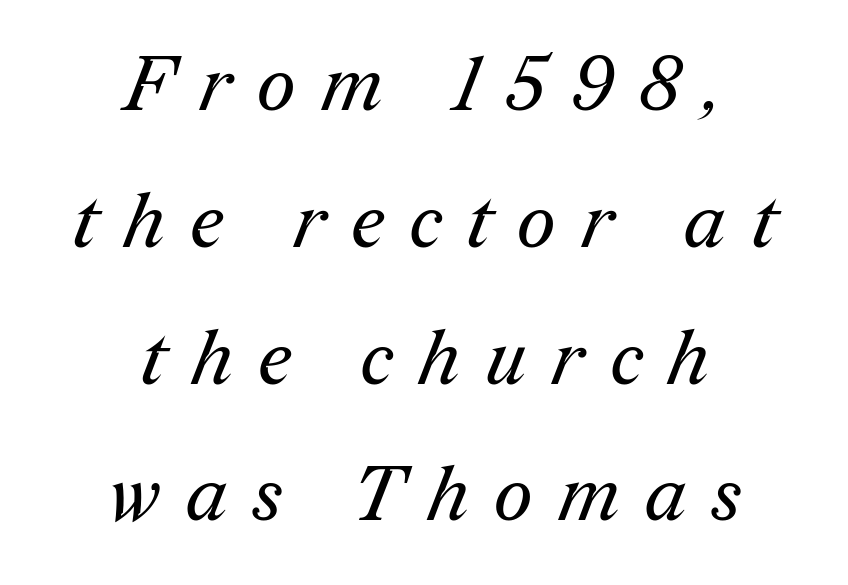
The face used here is proportionally spaced, like ordinary book or web type. I'd call this a serif setting — the letters wear small feet. Summary of weight: not heavy and not bold. Does extra space separate the letters? Yes, quite a lot of it. Teacher's note: observe the equal gaps on both sides — that is centered alignment. Check under the words: just untouched page.
